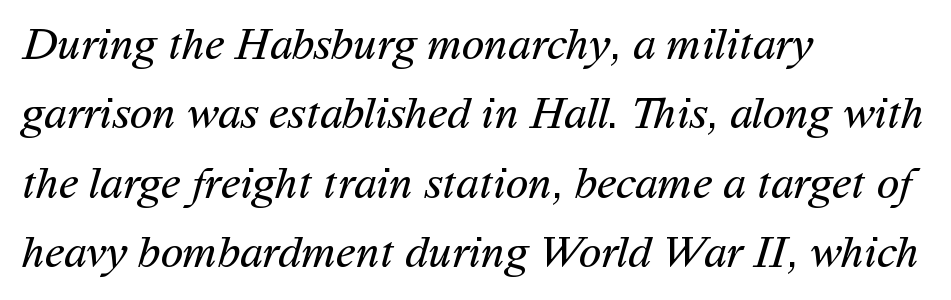
{"serif": "no", "bold": "no", "weight": "regular", "width": "normal", "stroke_contrast": "medium", "x_height": "medium", "monospaced": "no", "underline": "no", "align": "left", "line_spacing": "normal", "line_spacing_ratio": 1.51, "letter_spacing": "normal", "letter_spacing_em": 0.0, "glyph_px": 46}
